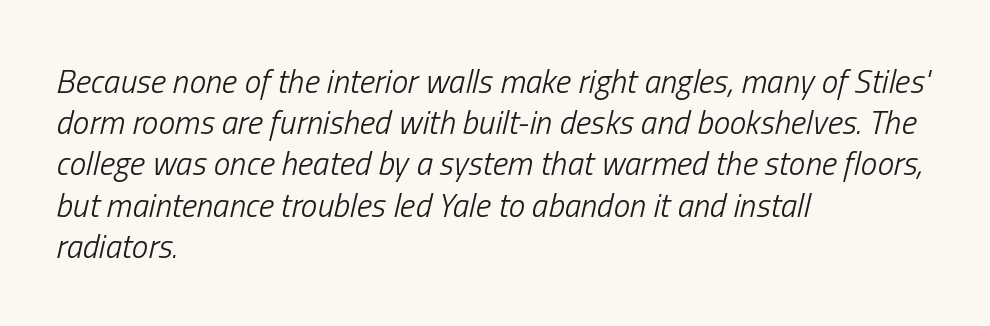
{"italic": "yes", "lean": "right", "slant_degrees": 13, "bold": "no", "weight": "light", "width": "condensed", "stroke_contrast": "low", "x_height": "medium", "monospaced": "no", "underline": "no", "align": "left", "line_spacing": "normal", "line_spacing_ratio": 1.25, "letter_spacing": "normal", "letter_spacing_em": 0.0, "glyph_px": 33}
